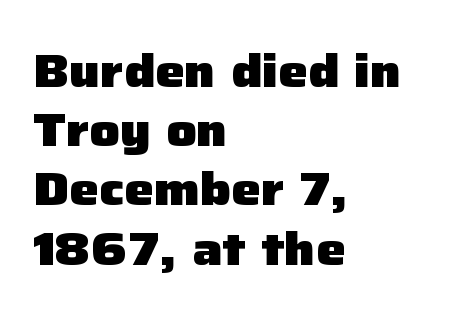
A clean baseline with only descenders dipping below it. Emphasis by weight is at full strength: bold. Looks like regular typesetting: each glyph gets only the width it needs. Teacher's note: observe the even left margin — that is flush-left alignment. It's the straight-up-and-down kind of type. The horizontal fit of the characters is conventional and even.
